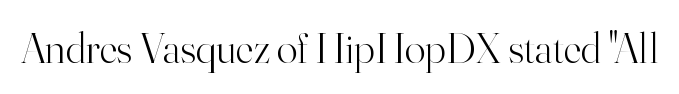
Each letter keeps its own natural width here, so spacing adapts to shape. These lines are composed in type with serifs. A quiet, ordinary-to-light weight characterises the typeface. A typesetter would call this zero additional tracking.
